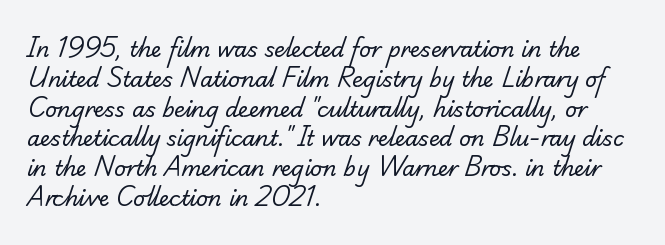
The image shows 21 px text type; set left-aligned, normal line spacing (1.42x), normal letter spacing, not underlined.
